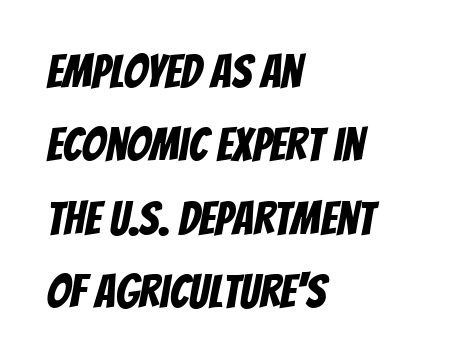
The image shows 47 px condensed sans-serif type; set left-aligned, normal line spacing (1.56x), normal letter spacing, not underlined; low stroke contrast and a large x-height.
